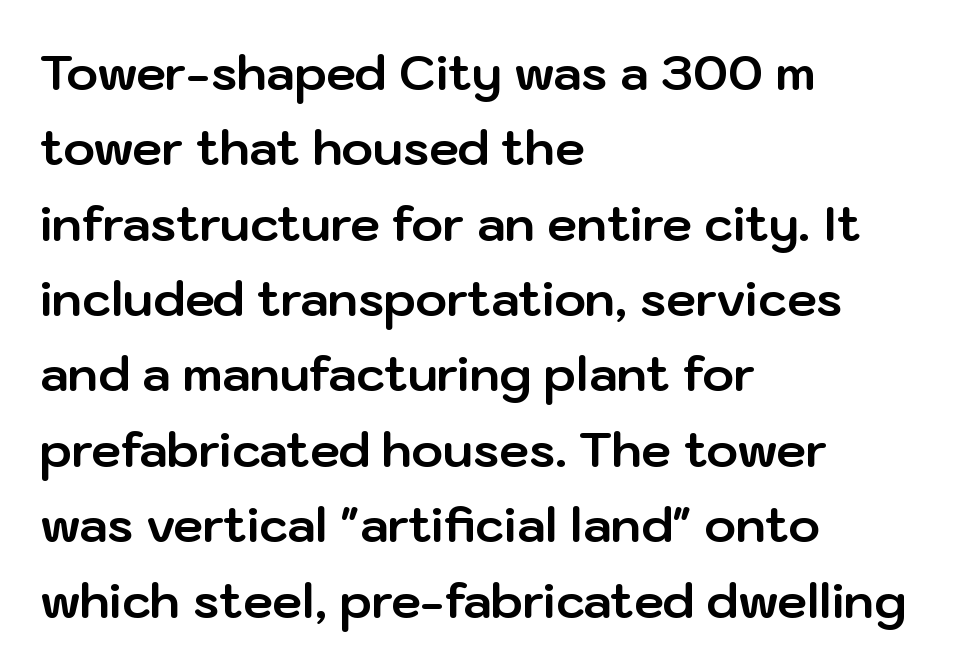
{"serif": "no", "italic": "no", "bold": "yes", "weight": "bold", "width": "normal", "stroke_contrast": "low", "x_height": "medium", "monospaced": "no", "underline": "no", "align": "left", "line_spacing": "normal", "line_spacing_ratio": 1.57, "letter_spacing": "normal", "letter_spacing_em": 0.0, "glyph_px": 48}
